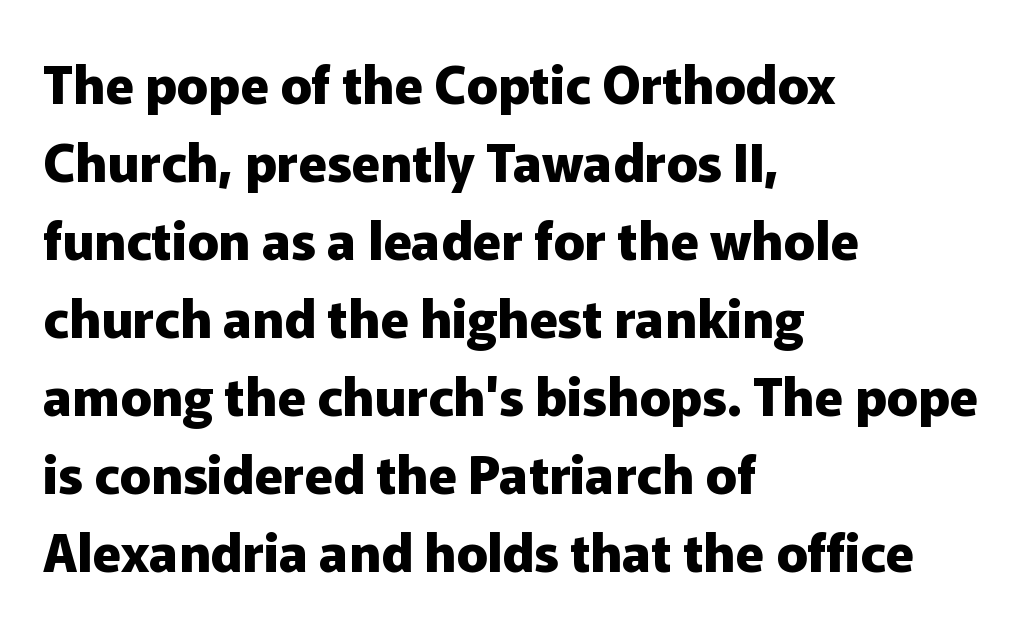
{"serif": "no", "italic": "no", "bold": "yes", "weight": "heavy", "width": "normal", "stroke_contrast": "low", "x_height": "medium", "monospaced": "no", "underline": "no", "align": "left", "line_spacing": "normal", "line_spacing_ratio": 1.5, "letter_spacing": "normal", "letter_spacing_em": 0.0, "glyph_px": 52}
